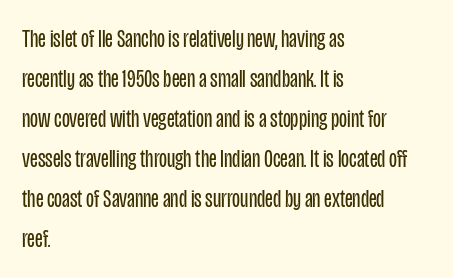
{"italic": "no", "bold": "no", "underline": "no", "align": "left", "line_spacing": "normal", "line_spacing_ratio": 1.54, "letter_spacing": "normal", "letter_spacing_em": 0.0, "glyph_px": 26}
